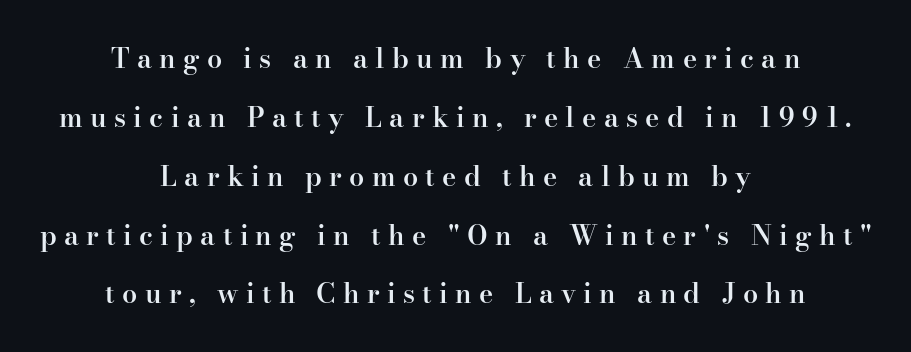
{"italic": "no", "bold": "semi", "underline": "no", "align": "center", "line_spacing": "loose", "line_spacing_ratio": 2.18, "letter_spacing": "wide", "letter_spacing_em": 0.27, "glyph_px": 27}
